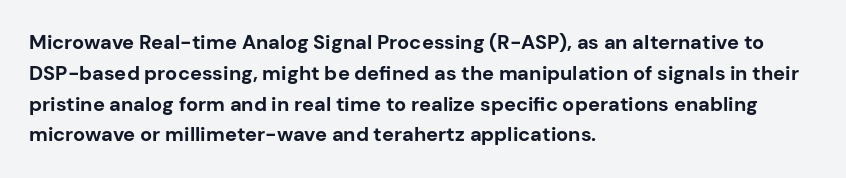
A student would call this left alignment; a typographer would say flush left, rag right. Any mark beneath the type? The region is blank. A dark, heavy texture on the line: the type is bold. The leading is moderate, giving the passage an even texture. The gaps between neighbouring characters are ordinary and unremarkable. The axis of the letterforms is exactly vertical.
